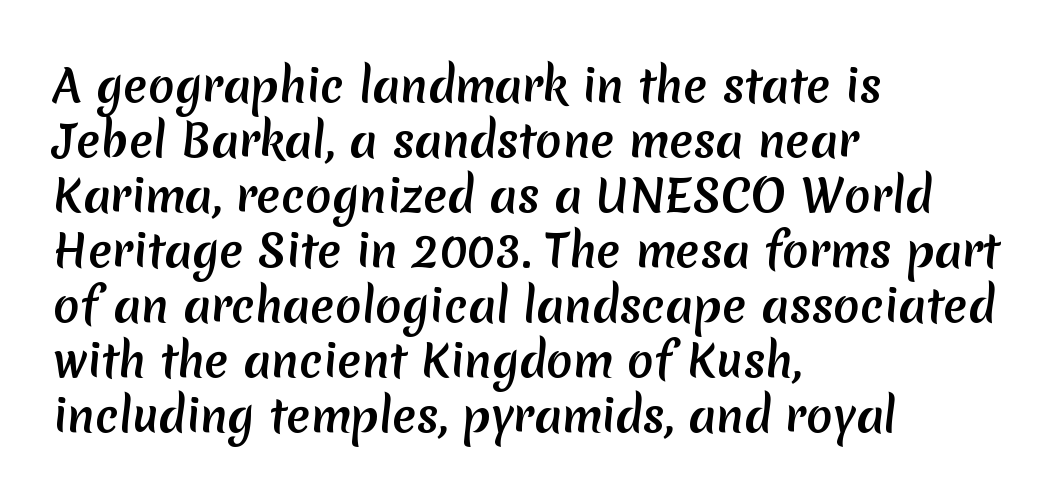
{"serif": "no", "width": "normal", "stroke_contrast": "medium", "x_height": "medium", "monospaced": "no", "underline": "no", "align": "left", "line_spacing": "normal", "line_spacing_ratio": 1.25, "letter_spacing": "normal", "letter_spacing_em": 0.0, "glyph_px": 44}
